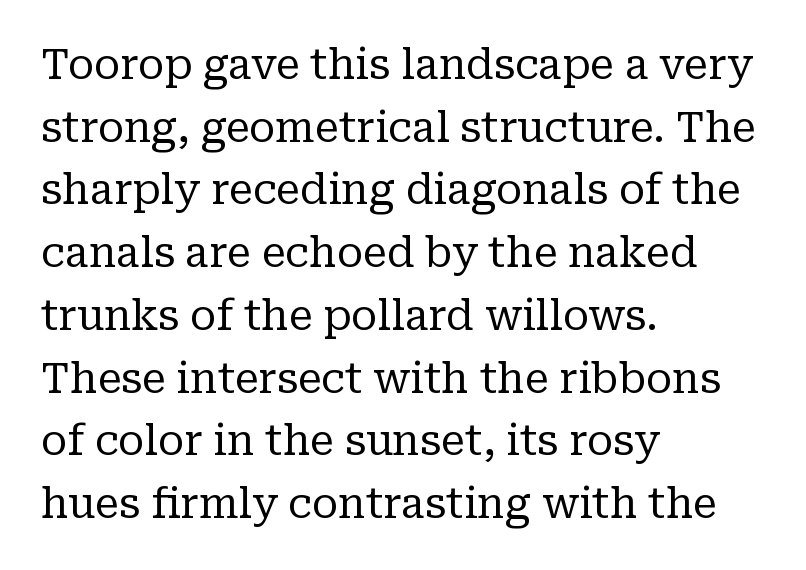
Q: Is the text bold? A: No.
Q: Is the text italic (slanted)? A: No, it is upright.
Q: Is the typeface a serif or a sans-serif typeface? A: Serif.
Q: Is the text underlined? A: No.
Q: How is the paragraph aligned? A: Left-aligned.
Q: Is the spacing between letters normal or unusually wide? A: Normal.
Q: Is the spacing between lines tight, normal or loose? A: Normal.
Q: Width (condensed, normal, or wide)? A: Normal.
Q: Stroke contrast? A: Low.
Q: x-height? A: Medium.
Q: Monospaced? A: No.
